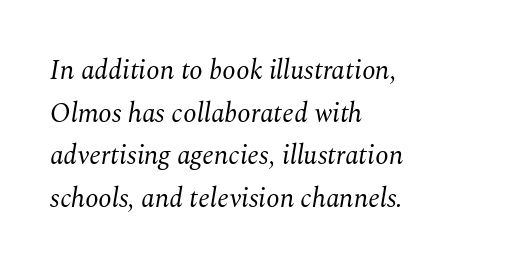
The image shows 27 px text type, italic (leaning right); set left-aligned, normal line spacing (1.58x), normal letter spacing, not underlined.
